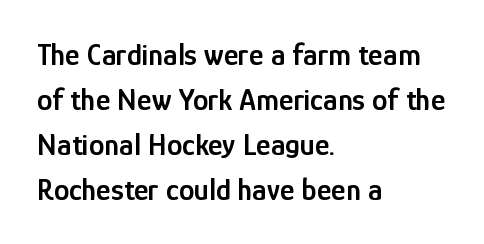
{"serif": "no", "italic": "no", "bold": "semi", "weight": "semibold", "width": "condensed", "stroke_contrast": "low", "x_height": "medium", "monospaced": "no", "underline": "no", "align": "left", "line_spacing": "normal", "line_spacing_ratio": 1.45, "letter_spacing": "normal", "letter_spacing_em": 0.0, "glyph_px": 31}
